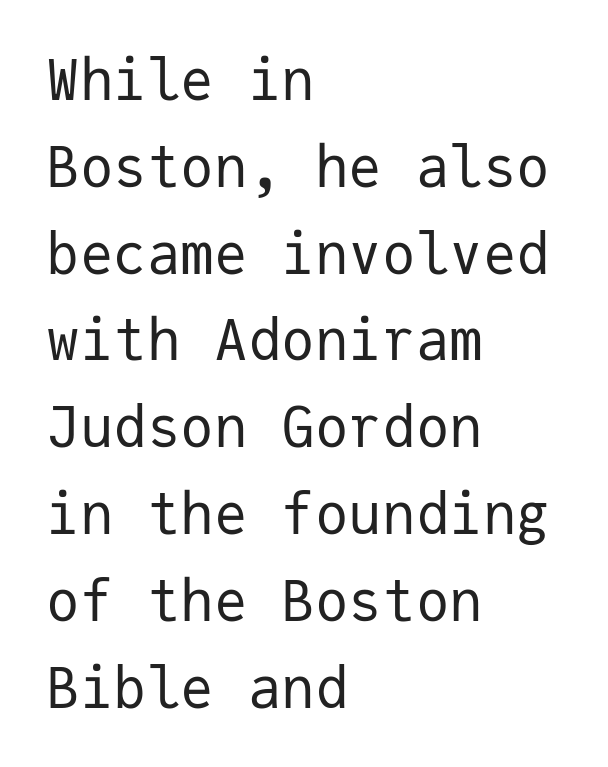
{"serif": "no", "italic": "no", "bold": "no", "weight": "regular", "width": "normal", "stroke_contrast": "low", "x_height": "medium", "monospaced": "yes", "underline": "no", "align": "left", "line_spacing": "normal", "line_spacing_ratio": 1.55, "letter_spacing": "normal", "letter_spacing_em": 0.0, "glyph_px": 56}
